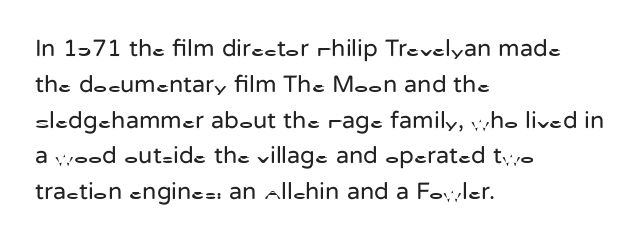
Q: Is the text bold? A: No.
Q: Is the text italic (slanted)? A: No, it is upright.
Q: Is the text underlined? A: No.
Q: How is the paragraph aligned? A: Left-aligned.
Q: Is the spacing between letters normal or unusually wide? A: Normal.
Q: Is the spacing between lines tight, normal or loose? A: Normal.
